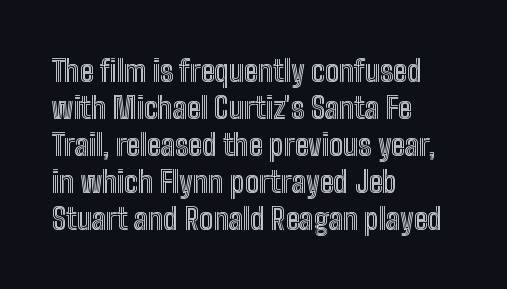
The letters stand straight up with perfectly vertical stems. The lines are quadded left. Proportional: the letters do not fall into vertical columns. Students, note that the glyphs here touch the page at normal intervals.
